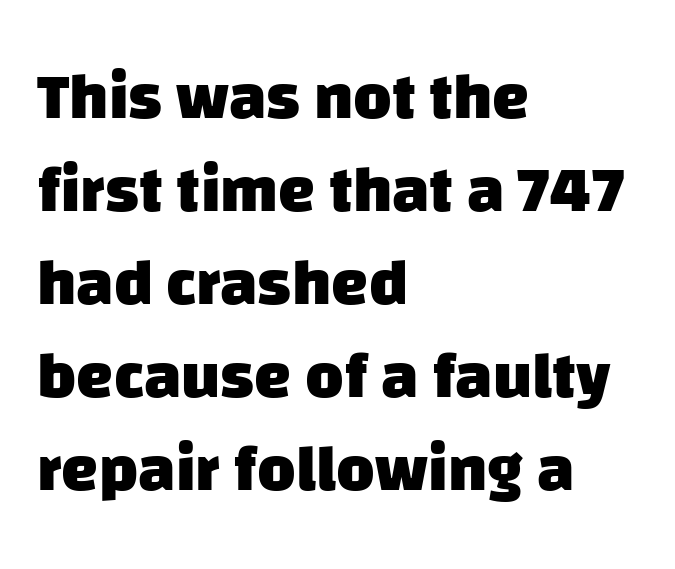
{"serif": "no", "bold": "yes", "weight": "heavy", "width": "normal", "stroke_contrast": "low", "x_height": "large", "monospaced": "no", "underline": "no", "align": "left", "line_spacing": "normal", "line_spacing_ratio": 1.41, "letter_spacing": "normal", "letter_spacing_em": 0.0, "glyph_px": 66}
